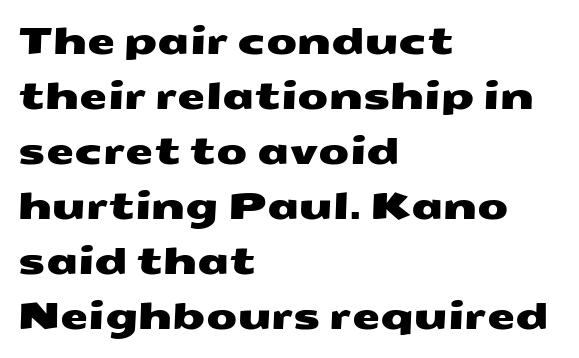
The image shows 36 px wide sans-serif type; set left-aligned, normal line spacing (1.53x), normal letter spacing, not underlined; medium stroke contrast and a medium x-height.
